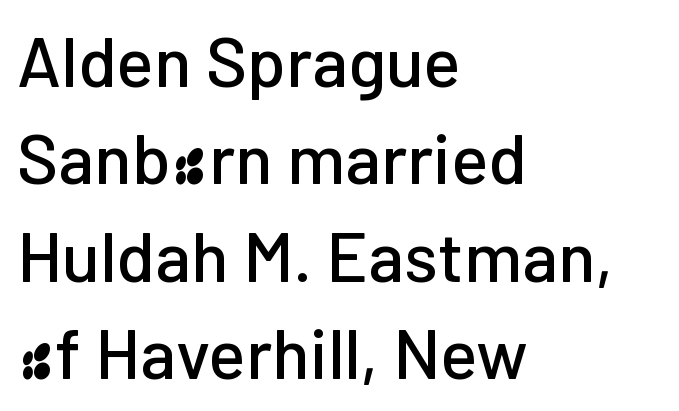
{"serif": "no", "italic": "no", "width": "normal", "stroke_contrast": "low", "x_height": "medium", "monospaced": "no", "underline": "no", "align": "left", "line_spacing": "normal", "line_spacing_ratio": 1.39, "letter_spacing": "normal", "letter_spacing_em": 0.0, "glyph_px": 70}
